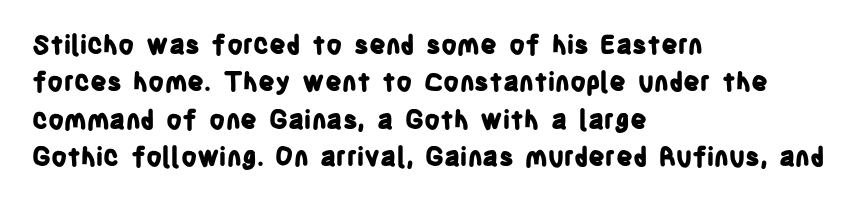
Q: Is the text bold? A: Yes.
Q: Is the text italic (slanted)? A: No, it is upright.
Q: Is the text underlined? A: No.
Q: How is the paragraph aligned? A: Left-aligned.
Q: Is the spacing between letters normal or unusually wide? A: Normal.
Q: Is the spacing between lines tight, normal or loose? A: Normal.
